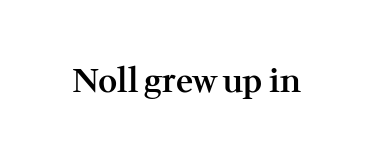
Q: Is the text bold? A: Semi-bold.
Q: Is the text italic (slanted)? A: No, it is upright.
Q: Is the typeface a serif or a sans-serif typeface? A: Serif.
Q: Is the text underlined? A: No.
Q: Is the spacing between letters normal or unusually wide? A: Normal.
Q: Width (condensed, normal, or wide)? A: Normal.
Q: Stroke contrast? A: Medium.
Q: x-height? A: Medium.
Q: Monospaced? A: No.
